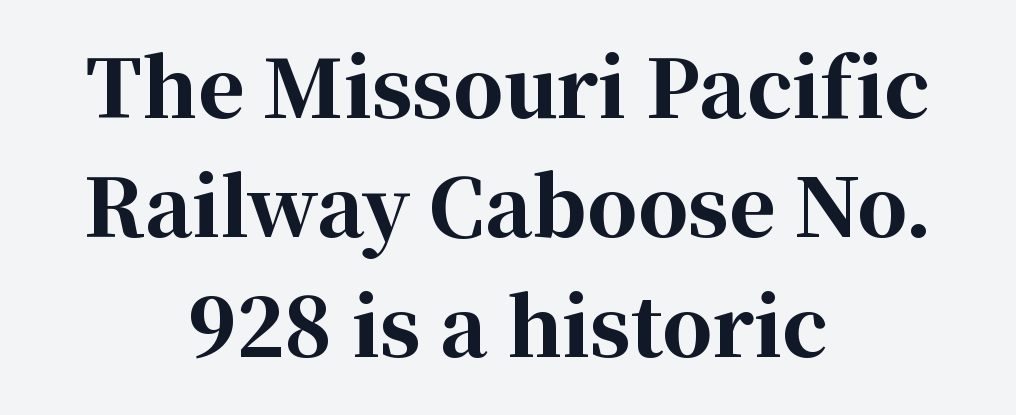
The image shows 79 px bold serif type, upright; set centered, normal line spacing (1.51x), normal letter spacing, not underlined; high stroke contrast and a medium x-height.
